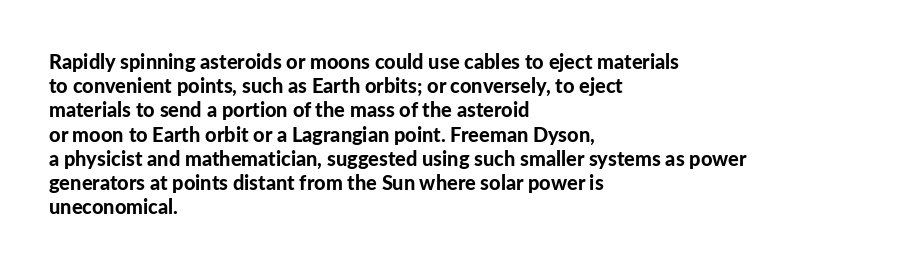
Descenders hang freely into open space. The paragraph has a hard left edge and a soft right edge. It's the straight-up-and-down kind of type. Observe the ordinary spacing: letters are neighbours, not strangers. Weight check: bold — yes, fully.
